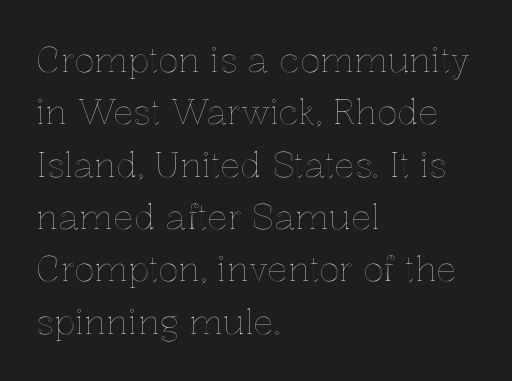
The gap between lines stays unmarked. Do the characters align in a grid? No, the font is proportional. Regular leading. Posture: straight, roman, zero tilt. Honestly, the letter spacing is just normal — you wouldn't notice it.
